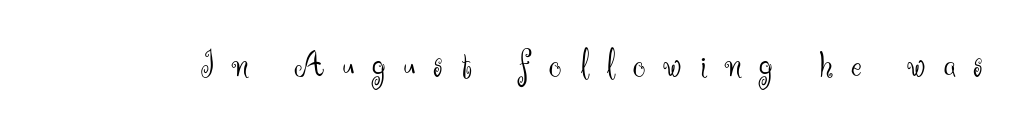
Tracking here is generous; glyphs stand well apart from one another. Is the type heavy? It reads as light-to-regular instead. The face used here is a sans, in the tradition of grotesques and geometrics. Decoration check: the copy has no underline. The letters advance in unequal steps, a hallmark of proportional type. Italic? Not at all — the glyphs are vertical.
